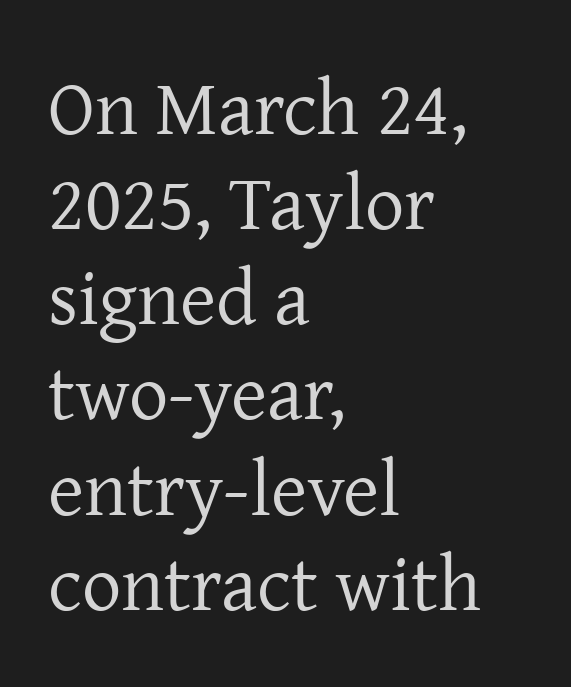
{"serif": "yes", "italic": "no", "bold": "no", "weight": "regular", "width": "normal", "stroke_contrast": "low", "x_height": "medium", "monospaced": "no", "underline": "no", "align": "left", "line_spacing_ratio": 1.22, "letter_spacing": "normal", "letter_spacing_em": 0.0, "glyph_px": 78}
